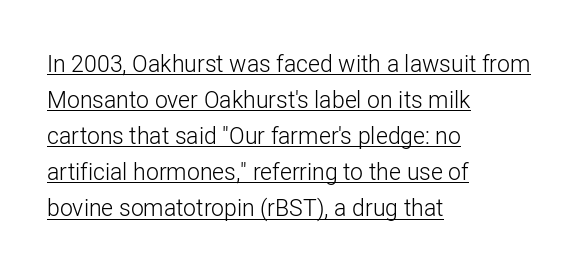
Q: Is the text bold? A: No.
Q: Is the text italic (slanted)? A: No, it is upright.
Q: Is the text underlined? A: Yes.
Q: How is the paragraph aligned? A: Left-aligned.
Q: Is the spacing between letters normal or unusually wide? A: Normal.
Q: Is the spacing between lines tight, normal or loose? A: Normal.
